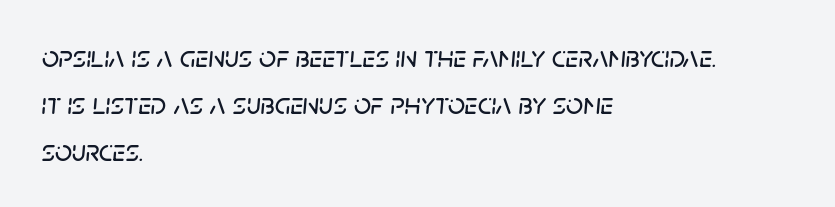
The leading is moderate, giving the passage an even texture. The lines are quadded left. The passage shown leans; its letterforms are oblique. Beneath every word, the page is bare.
